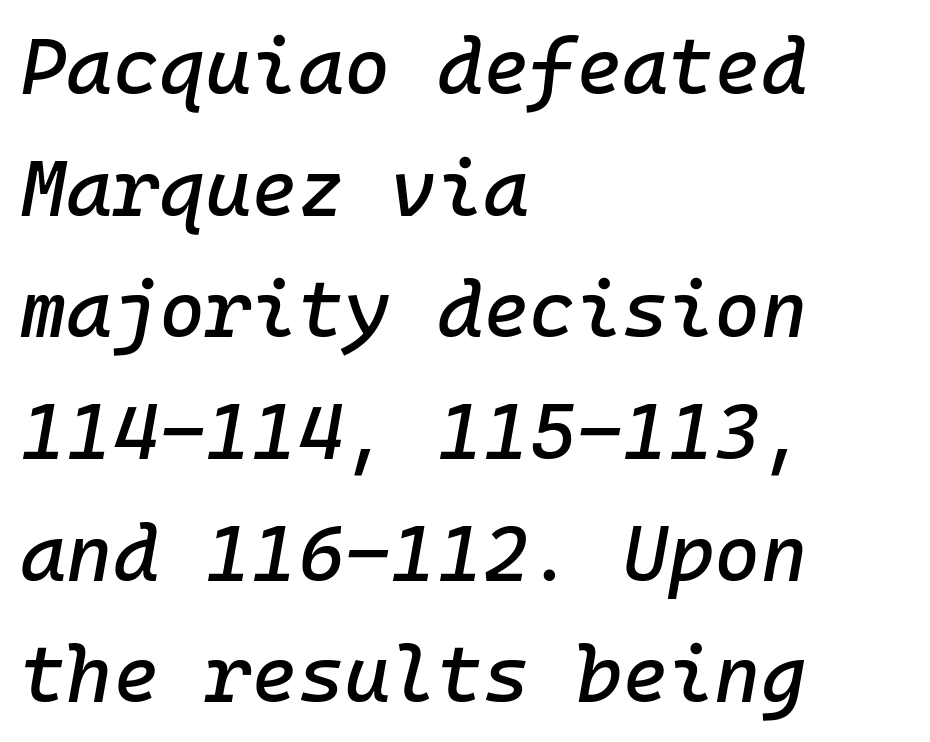
The passage shown leans; its letterforms are oblique. Default kerning and tracking; the words read as compact shapes. A clean baseline with only descenders dipping below it. You could count columns in this text — the font is strictly monospaced.
